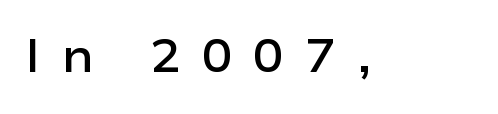
Posture: upright roman. The passage shown is typeset with a sans-serif family. What stands out about the letter spacing? Its width — letters are far apart. The passage shown is typed in a proportional face where columns would drift. Look at the stroke-to-counter ratio: somewhat heavy, a semibold. Words float on clear page, feet unadorned.
